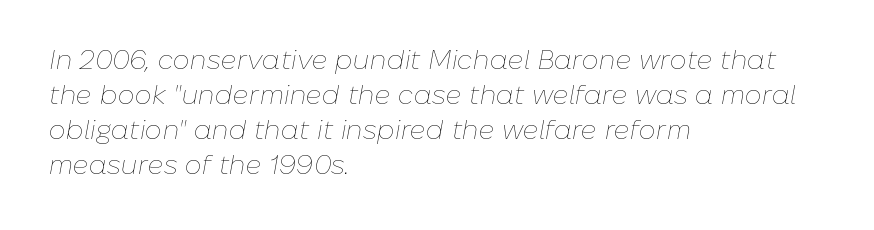
{"italic": "yes", "lean": "right", "slant_degrees": 10, "bold": "no", "underline": "no", "align": "left", "line_spacing": "normal", "line_spacing_ratio": 1.3, "letter_spacing": "normal", "letter_spacing_em": 0.0, "glyph_px": 27}
